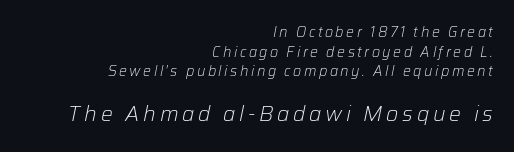
{"italic": "yes", "lean": "right", "slant_degrees": 12, "bold": "no", "underline": "no", "align": "right", "line_spacing": "normal", "line_spacing_ratio": 1.4, "larger_block": "second", "size_ratio": 1.5, "glyph_px": 21}
